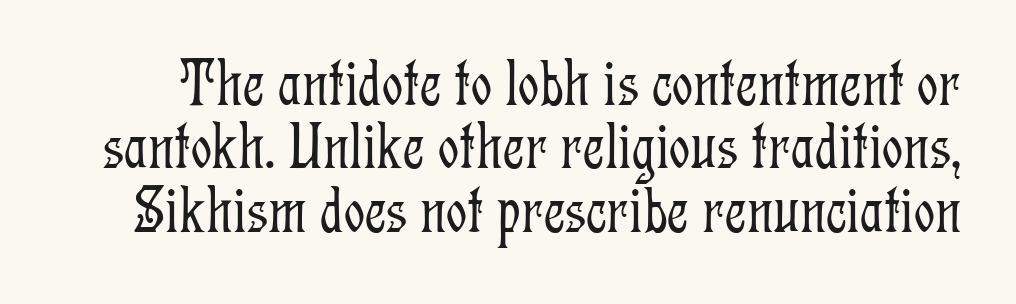
The image shows 66 px light, condensed serif type, upright; set tight line spacing (0.96x), normal letter spacing, not underlined; low stroke contrast and a medium x-height.
